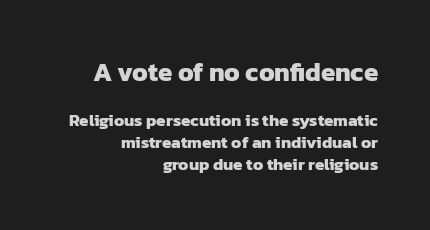
Glyph-to-glyph distance matches everyday printed text. These words are printed bold, with thick strokes throughout. Only glyphs here, with clear space below each row. A student would notice the top passage is typeset larger than what follows. What's the leading like? Ordinary, nothing unusual.
